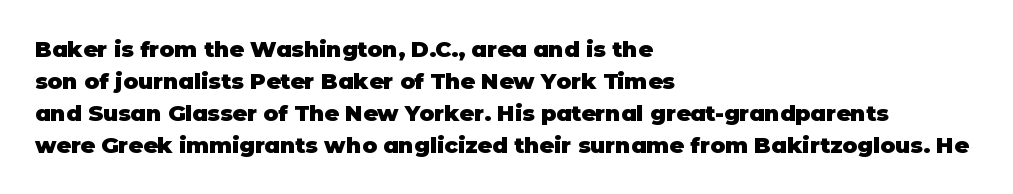
Students, observe: this is what conventionally led text looks like. Ascenders rise straight up at ninety degrees. Pretty heavy lettering here — definitely bold. The words here are not underlined.
